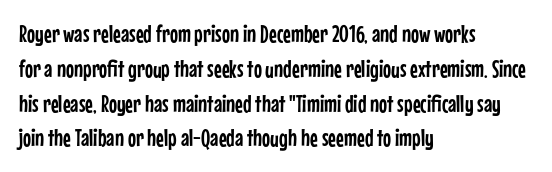
{"italic": "no", "underline": "no", "align": "left", "line_spacing": "normal", "line_spacing_ratio": 1.45, "letter_spacing": "normal", "letter_spacing_em": 0.0, "glyph_px": 24}
